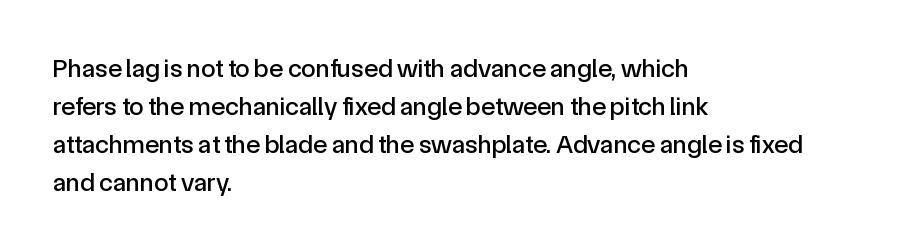
{"italic": "no", "underline": "no", "align": "left", "line_spacing": "normal", "line_spacing_ratio": 1.46, "letter_spacing": "normal", "letter_spacing_em": 0.0, "glyph_px": 26}
